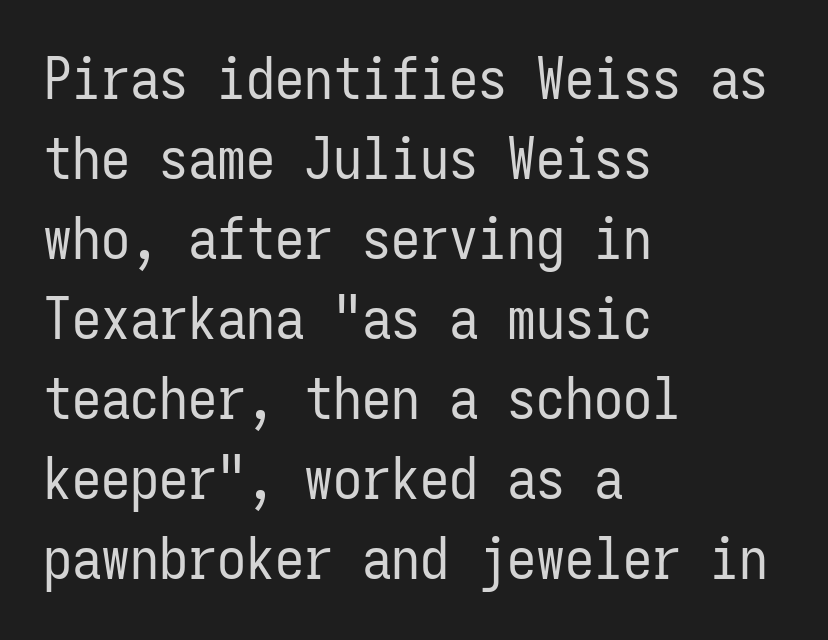
{"serif": "no", "italic": "no", "bold": "no", "weight": "regular", "width": "condensed", "stroke_contrast": "low", "x_height": "medium", "monospaced": "yes", "underline": "no", "align": "left", "line_spacing": "normal", "line_spacing_ratio": 1.38, "letter_spacing": "normal", "letter_spacing_em": 0.0, "glyph_px": 58}
